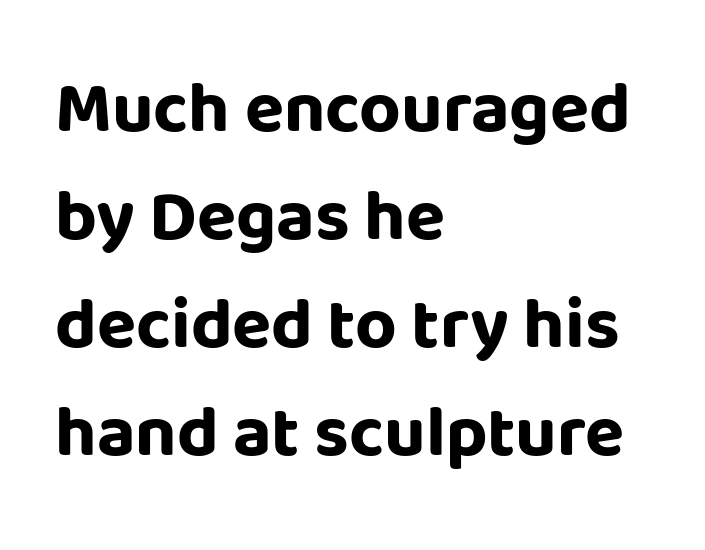
The image shows 72 px bold sans-serif type, upright; set left-aligned, normal line spacing (1.5x), normal letter spacing, not underlined; low stroke contrast and a large x-height.
